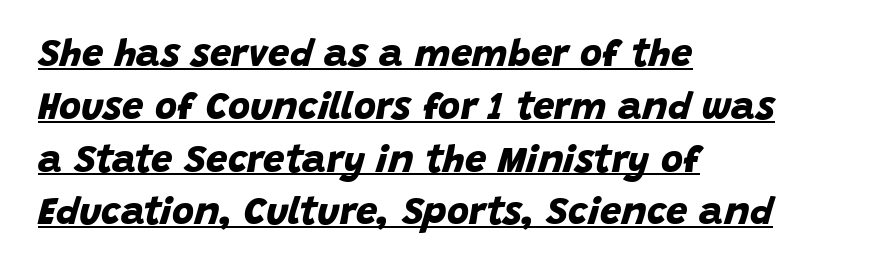
{"serif": "no", "bold": "yes", "weight": "bold", "width": "normal", "stroke_contrast": "low", "x_height": "large", "monospaced": "no", "underline": "yes", "align": "left", "line_spacing": "normal", "line_spacing_ratio": 1.39, "letter_spacing": "normal", "letter_spacing_em": 0.0, "glyph_px": 38}
